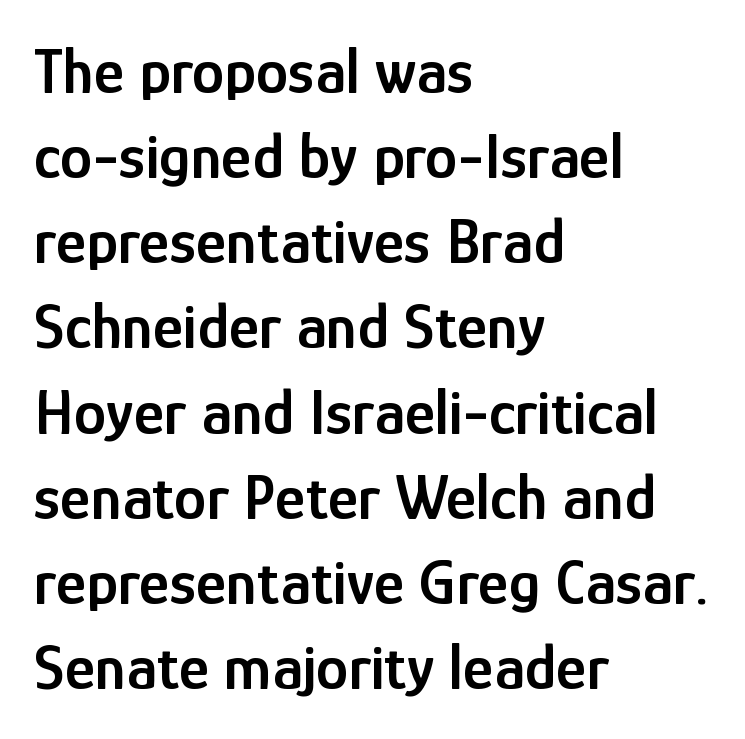
The image shows 65 px semibold, condensed sans-serif type, upright; set left-aligned, normal line spacing (1.31x), normal letter spacing, not underlined; low stroke contrast and a medium x-height.
